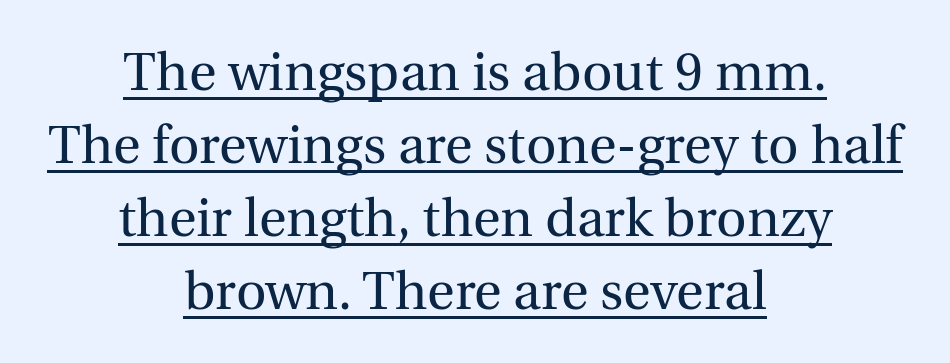
{"serif": "yes", "italic": "no", "bold": "no", "weight": "regular", "width": "normal", "x_height": "medium", "monospaced": "no", "underline": "yes", "align": "center", "line_spacing": "normal", "line_spacing_ratio": 1.38, "letter_spacing": "normal", "letter_spacing_em": 0.0, "glyph_px": 53}
